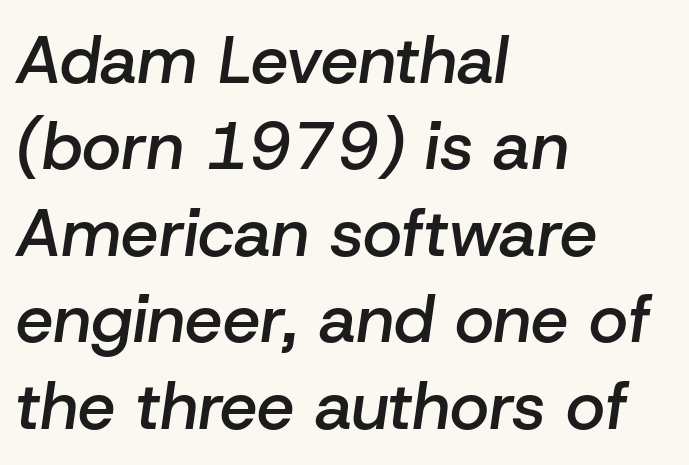
{"italic": "yes", "lean": "right", "slant_degrees": 8, "bold": "semi", "weight": "semibold", "width": "normal", "stroke_contrast": "low", "x_height": "medium", "monospaced": "no", "underline": "no", "align": "left", "line_spacing": "normal", "line_spacing_ratio": 1.29, "letter_spacing": "normal", "letter_spacing_em": 0.0, "glyph_px": 67}
